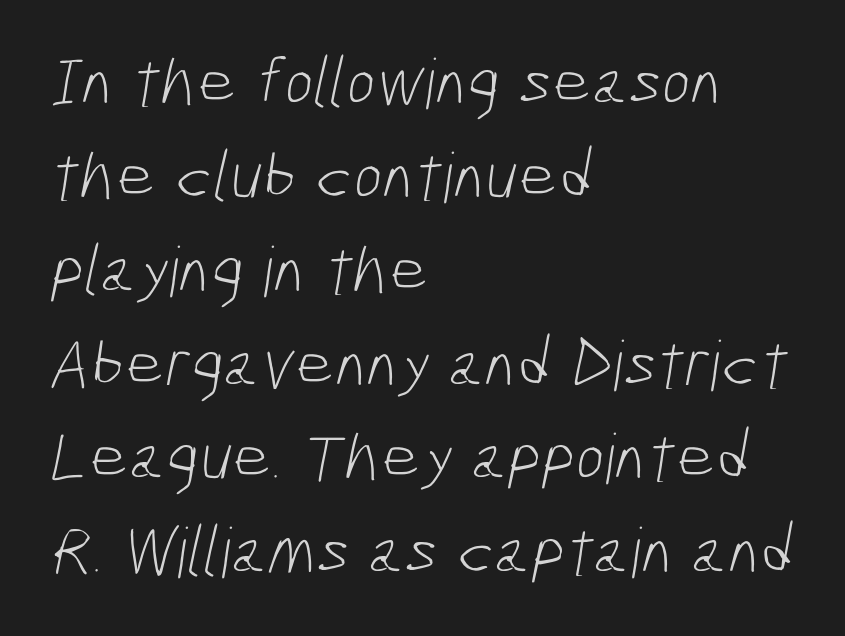
Q: Is the text bold? A: No.
Q: Is the typeface a serif or a sans-serif typeface? A: Sans-serif.
Q: Is the text underlined? A: No.
Q: How is the paragraph aligned? A: Left-aligned.
Q: Is the spacing between letters normal or unusually wide? A: Normal.
Q: Is the spacing between lines tight, normal or loose? A: Normal.
Q: Width (condensed, normal, or wide)? A: Condensed.
Q: Stroke contrast? A: Low.
Q: x-height? A: Medium.
Q: Monospaced? A: No.
